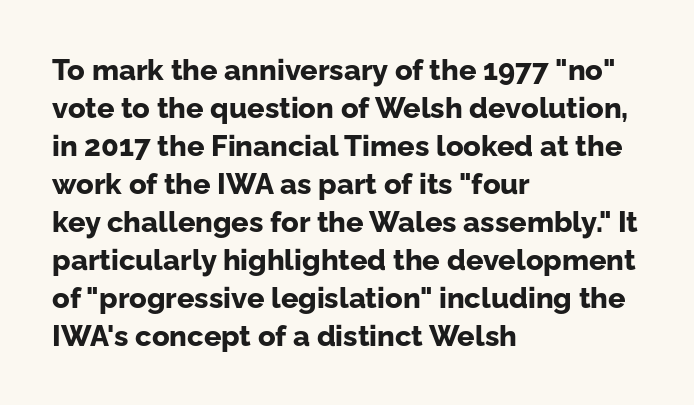
{"serif": "no", "italic": "no", "bold": "yes", "weight": "bold", "width": "normal", "stroke_contrast": "low", "x_height": "medium", "monospaced": "no", "underline": "no", "align": "left", "line_spacing": "normal", "line_spacing_ratio": 1.31, "letter_spacing": "normal", "letter_spacing_em": 0.0, "glyph_px": 29}
